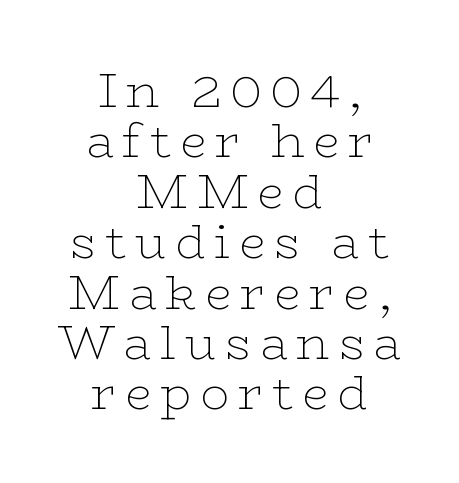
Q: Is the text bold? A: No.
Q: Is the text italic (slanted)? A: No, it is upright.
Q: Is the typeface a serif or a sans-serif typeface? A: Serif.
Q: Is the text underlined? A: No.
Q: How is the paragraph aligned? A: Centered.
Q: Is the spacing between lines tight, normal or loose? A: Tight.
Q: Width (condensed, normal, or wide)? A: Wide.
Q: Stroke contrast? A: Low.
Q: x-height? A: Medium.
Q: Monospaced? A: No.
